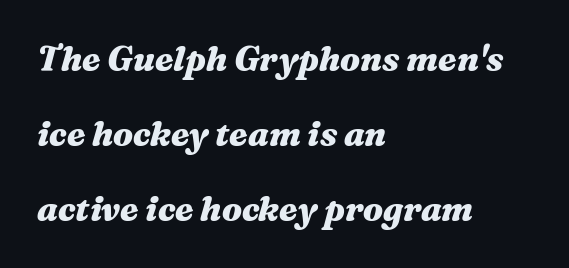
Q: Is the text bold? A: Yes.
Q: Is the text italic (slanted)? A: Yes, it leans right by about 16 degrees.
Q: Is the text underlined? A: No.
Q: How is the paragraph aligned? A: Left-aligned.
Q: Is the spacing between letters normal or unusually wide? A: Normal.
Q: Is the spacing between lines tight, normal or loose? A: Loose.
Q: Width (condensed, normal, or wide)? A: Wide.
Q: Stroke contrast? A: Medium.
Q: x-height? A: Medium.
Q: Monospaced? A: No.
